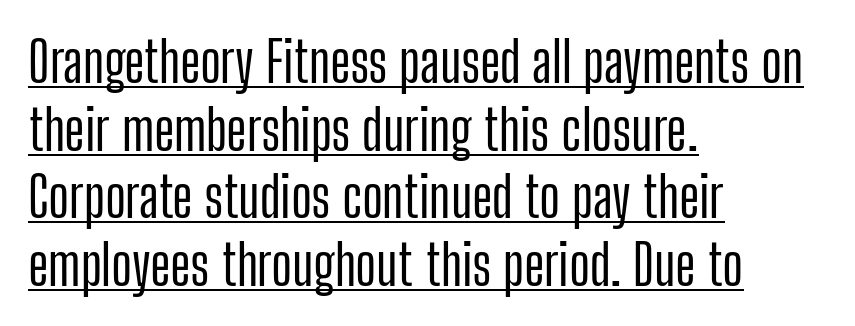
{"serif": "no", "italic": "no", "width": "condensed", "stroke_contrast": "low", "x_height": "medium", "monospaced": "no", "underline": "yes", "align": "left", "line_spacing_ratio": 1.23, "letter_spacing": "normal", "letter_spacing_em": 0.0, "glyph_px": 55}
